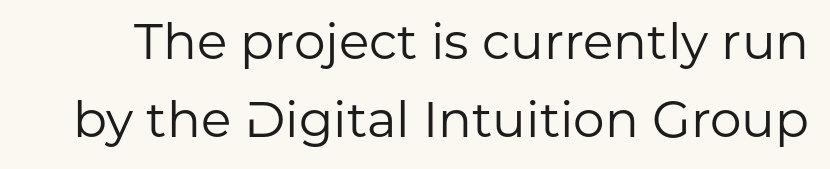
Q: Is the text bold? A: No.
Q: Is the text italic (slanted)? A: No, it is upright.
Q: Is the typeface a serif or a sans-serif typeface? A: Sans-serif.
Q: Is the text underlined? A: No.
Q: Is the spacing between letters normal or unusually wide? A: Normal.
Q: Is the spacing between lines tight, normal or loose? A: Normal.
Q: Width (condensed, normal, or wide)? A: Normal.
Q: Stroke contrast? A: Low.
Q: x-height? A: Medium.
Q: Monospaced? A: No.
